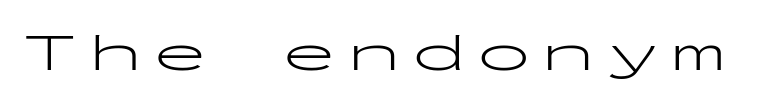
{"serif": "no", "italic": "no", "bold": "no", "weight": "light", "width": "wide", "stroke_contrast": "low", "x_height": "medium", "monospaced": "yes", "underline": "no", "letter_spacing": "wide", "letter_spacing_em": 0.2, "glyph_px": 54}
